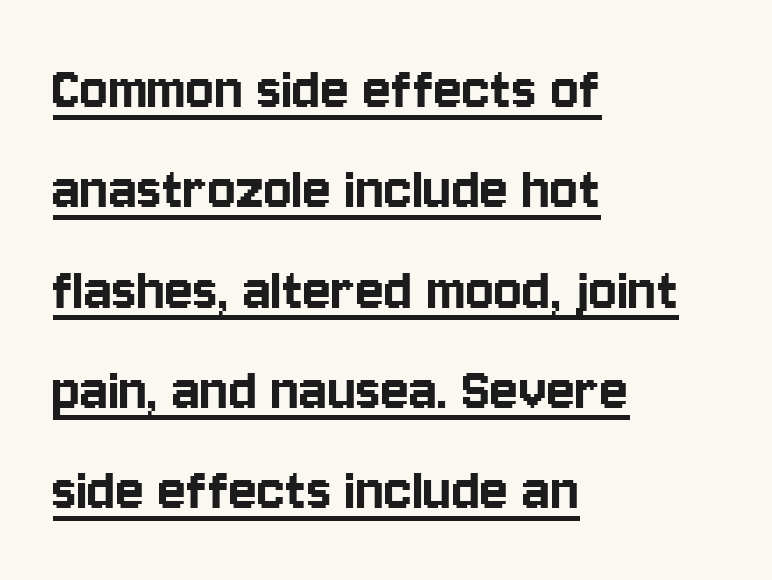
{"serif": "no", "italic": "no", "width": "condensed", "stroke_contrast": "low", "x_height": "large", "monospaced": "no", "underline": "yes", "align": "left", "line_spacing": "normal", "line_spacing_ratio": 1.52, "letter_spacing": "normal", "letter_spacing_em": 0.0, "glyph_px": 66}
